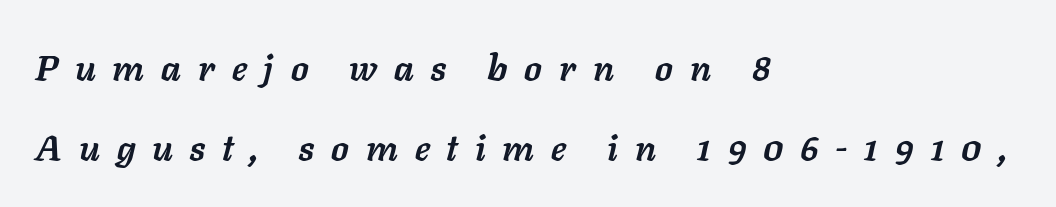
You could only call the tracking loose — the letters float apart. Loosely led — the rows are spread out. Plenty of ink on the page — the face is bold. Reading down the block, your eye returns to a fixed left position each line.
